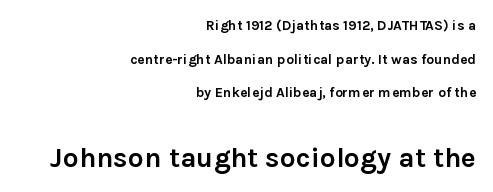
The image shows 28 px semibold sans-serif type, upright; set right-aligned, loose line spacing (2.41x), normal letter spacing, not underlined; the second (bottom) block is 2.0x larger; low stroke contrast and a medium x-height.
